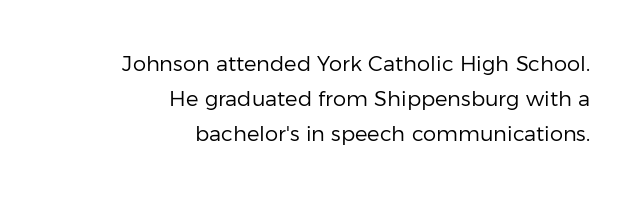
{"italic": "no", "bold": "no", "underline": "no", "align": "right", "line_spacing": "normal", "line_spacing_ratio": 1.67, "letter_spacing": "normal", "letter_spacing_em": 0.0, "glyph_px": 21}
